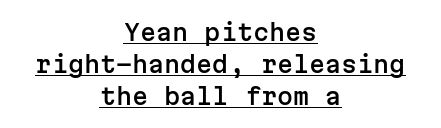
{"italic": "no", "underline": "yes", "align": "center", "line_spacing": "normal", "line_spacing_ratio": 1.39, "letter_spacing": "normal", "letter_spacing_em": 0.0, "glyph_px": 23}
